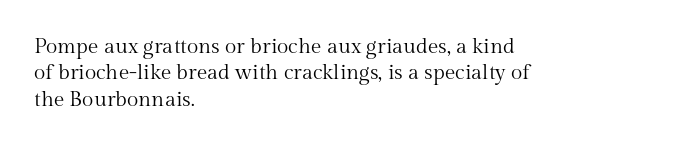
Q: Is the text bold? A: No.
Q: Is the text italic (slanted)? A: No, it is upright.
Q: Is the text underlined? A: No.
Q: How is the paragraph aligned? A: Left-aligned.
Q: Is the spacing between letters normal or unusually wide? A: Normal.
Q: Is the spacing between lines tight, normal or loose? A: Normal.
